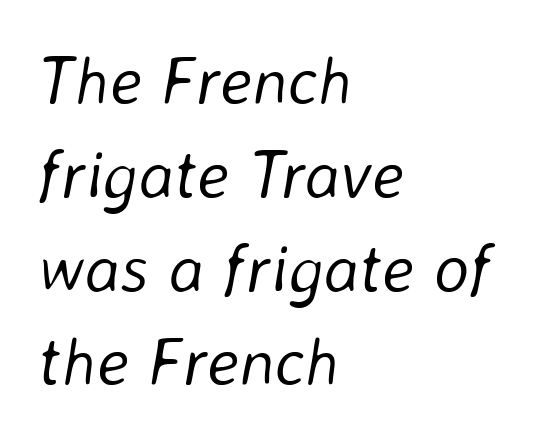
These lines sit exactly where default settings would place them. The lines in this sample share a left origin and differ only in where they stop. Underlining? Definitely not there. The face used here is proportionally spaced, like ordinary book or web type. A light-to-regular cut is what we see here. Tracking here is standard; glyphs follow each other at the usual distance.
